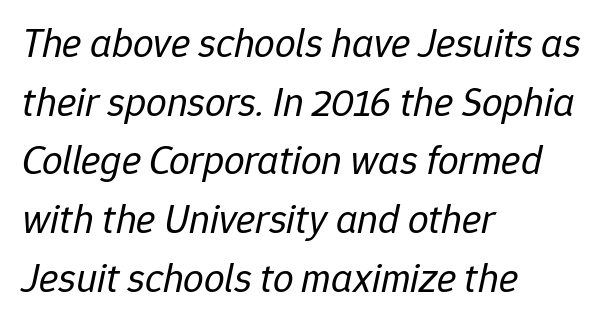
The image shows 41 px regular-weight type, italic (leaning right); set left-aligned, normal line spacing (1.43x), normal letter spacing, not underlined; low stroke contrast and a medium x-height.
